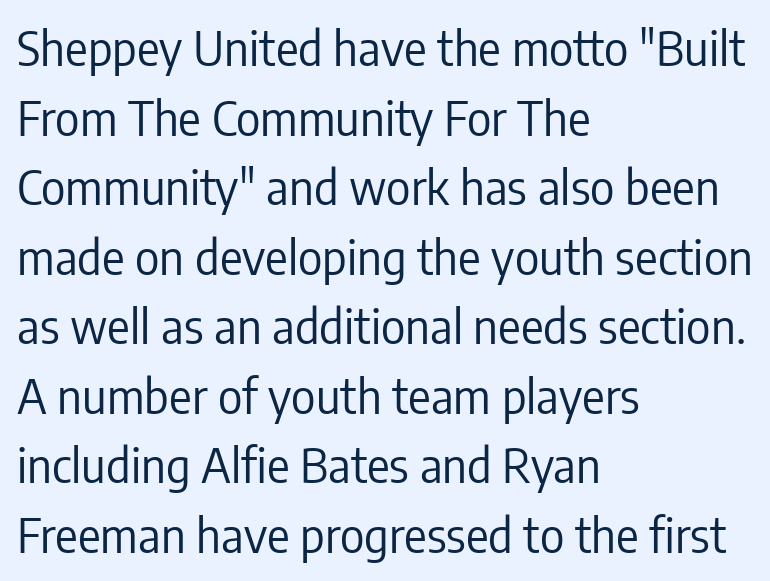
The image shows 47 px regular-weight, condensed sans-serif type, upright; set left-aligned, normal line spacing (1.48x), normal letter spacing, not underlined; low stroke contrast and a medium x-height.
